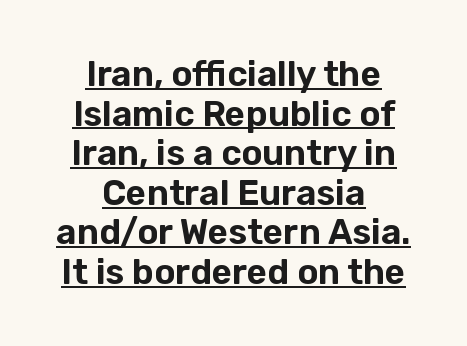
{"serif": "no", "italic": "no", "width": "normal", "stroke_contrast": "low", "x_height": "medium", "monospaced": "no", "underline": "yes", "align": "center", "line_spacing": "tight", "line_spacing_ratio": 1.13, "letter_spacing": "normal", "letter_spacing_em": 0.0, "glyph_px": 35}
